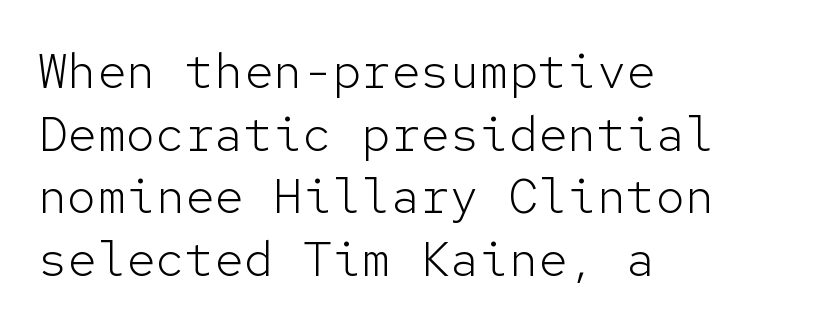
The typeface has the unassuming heft of standard copy or less. The gap between lines stays unmarked. All the whitespace from short lines collects on the right. Every character here occupies the same horizontal width, giving the sample a typewriter-like rhythm.
